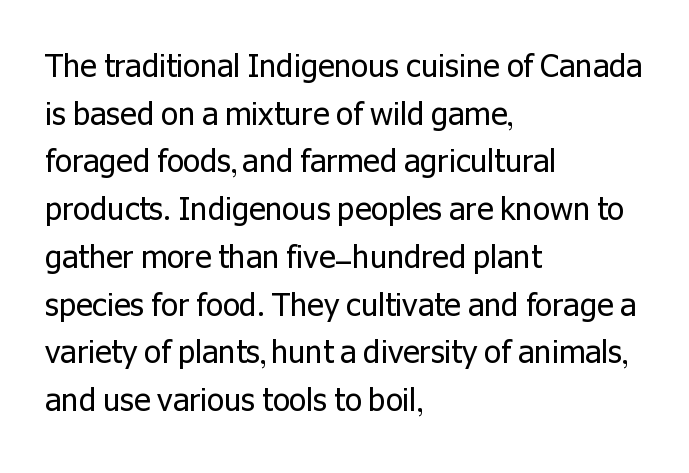
The image shows 31 px regular-weight sans-serif type, upright; set left-aligned, normal line spacing (1.54x), normal letter spacing, not underlined; low stroke contrast and a medium x-height.
